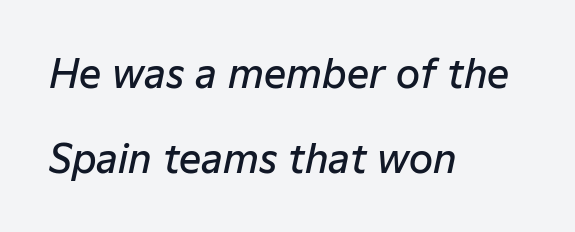
Interline gaps are noticeably wide in this sample. A semibold gives these letters moderate extra thickness, short of bold. Which margin do the lines hug? The left one — the right edge is uneven. The axis of the letterforms is tilted away from vertical. Is this a fixed-width face? No — the glyphs have proportional, varying widths. A typesetter would call this zero additional tracking.
